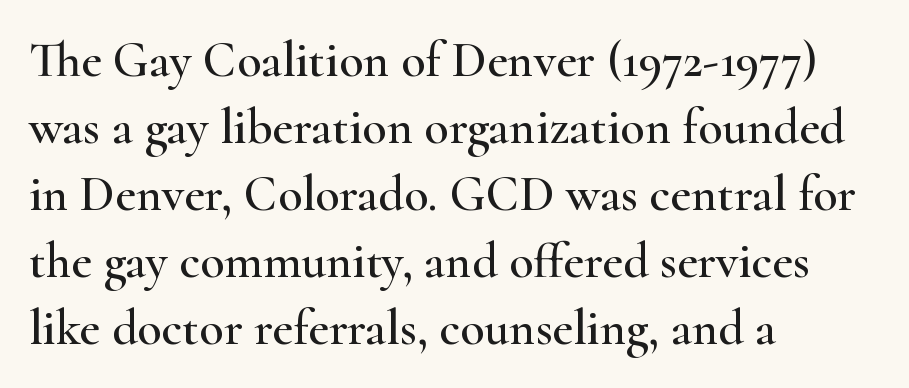
{"serif": "yes", "italic": "no", "width": "wide", "stroke_contrast": "high", "x_height": "small", "monospaced": "no", "underline": "no", "align": "left", "line_spacing": "normal", "line_spacing_ratio": 1.34, "letter_spacing": "normal", "letter_spacing_em": 0.0, "glyph_px": 50}
